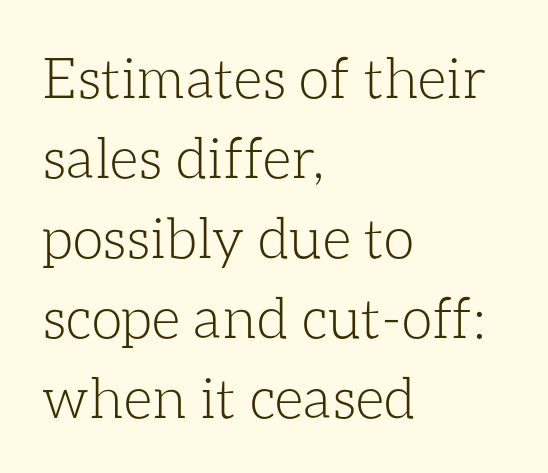
Q: Is the text bold? A: No.
Q: Is the text italic (slanted)? A: No, it is upright.
Q: Is the text underlined? A: No.
Q: How is the paragraph aligned? A: Left-aligned.
Q: Is the spacing between letters normal or unusually wide? A: Normal.
Q: Is the spacing between lines tight, normal or loose? A: Normal.
Q: Width (condensed, normal, or wide)? A: Normal.
Q: Stroke contrast? A: Low.
Q: x-height? A: Medium.
Q: Monospaced? A: No.
